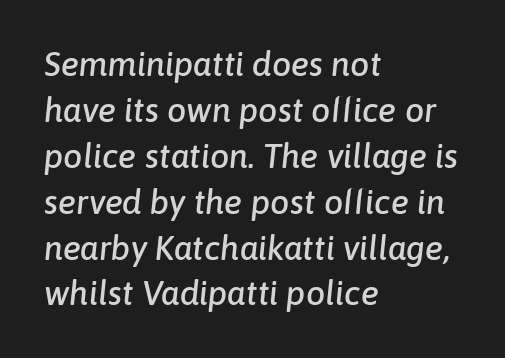
Q: Is the text italic (slanted)? A: Yes, it leans right by about 6 degrees.
Q: Is the text underlined? A: No.
Q: How is the paragraph aligned? A: Left-aligned.
Q: Is the spacing between letters normal or unusually wide? A: Normal.
Q: Is the spacing between lines tight, normal or loose? A: Normal.
Q: Width (condensed, normal, or wide)? A: Normal.
Q: Stroke contrast? A: Low.
Q: x-height? A: Medium.
Q: Monospaced? A: No.
